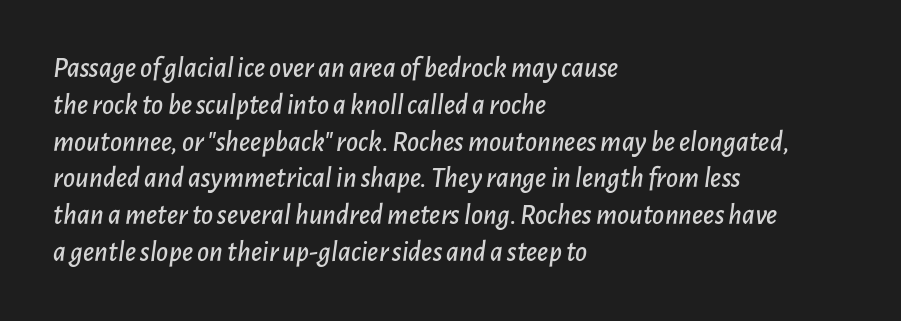
The image shows 29 px text type, italic (leaning right); set left-aligned, normal line spacing (1.27x), normal letter spacing, not underlined; low stroke contrast and a medium x-height.
